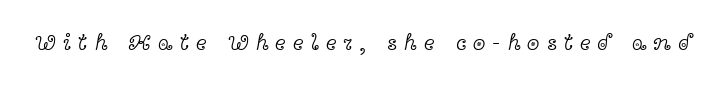
Q: Is the text bold? A: No.
Q: Is the text italic (slanted)? A: Yes.
Q: Is the text underlined? A: No.
Q: Is the spacing between letters normal or unusually wide? A: Unusually wide.
